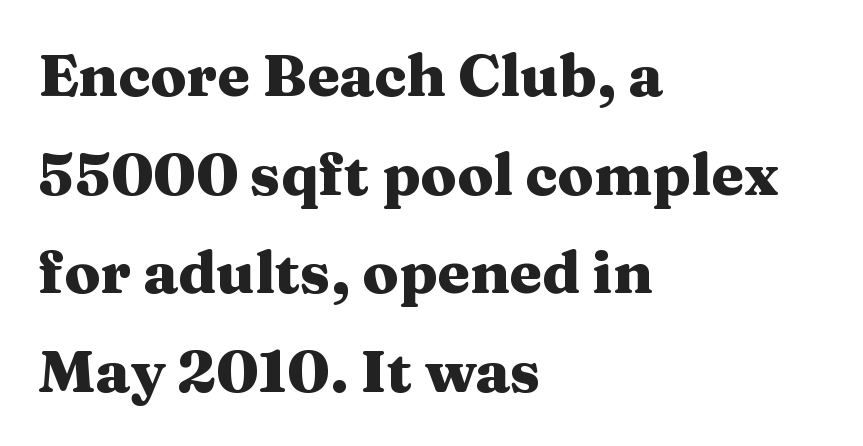
The image shows 59 px heavy, wide serif type, upright; set left-aligned, normal line spacing (1.67x), normal letter spacing, not underlined; medium stroke contrast and a medium x-height.
